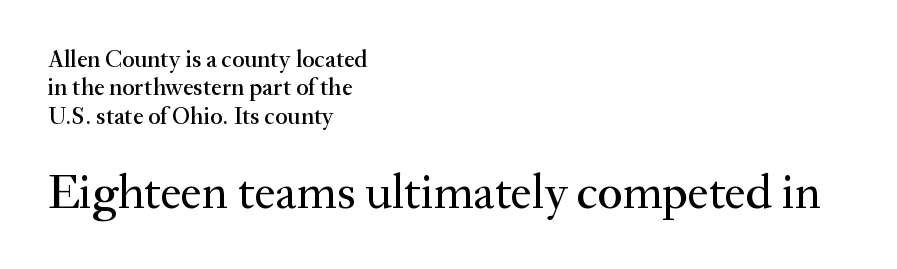
Note: smaller setting up top, larger setting below. The rendering anchors every line to the left-hand side. This sample uses a serif face. Varying glyph widths throughout — classic text-font behaviour. Underline: absent.
